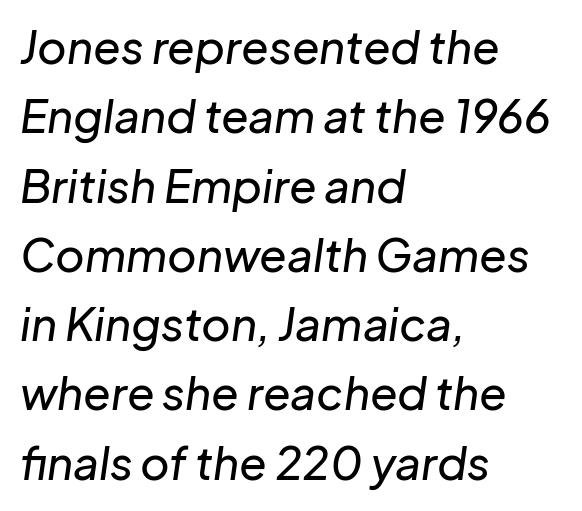
A typesetter would call this proportional, since set widths differ per character. A student would call this left alignment; a typographer would say flush left, rag right. There's an unmistakable incline to the writing here. Has an underline been added? It has not. The block of text has a typical density, with ordinary space between rows.
